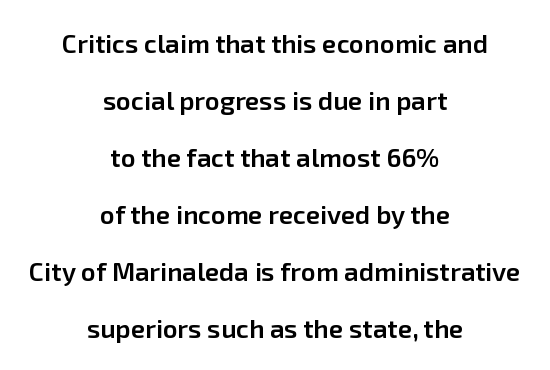
The image shows 26 px text type, upright; set centered, loose line spacing (2.19x), normal letter spacing, not underlined.
